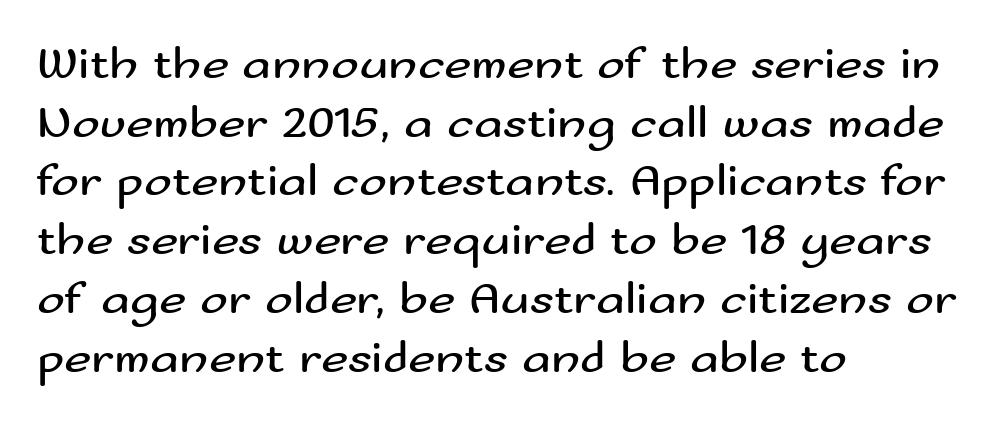
Q: Is the text bold? A: No.
Q: Is the text italic (slanted)? A: No, it is upright.
Q: Is the typeface a serif or a sans-serif typeface? A: Sans-serif.
Q: Is the text underlined? A: No.
Q: How is the paragraph aligned? A: Left-aligned.
Q: Is the spacing between letters normal or unusually wide? A: Normal.
Q: Is the spacing between lines tight, normal or loose? A: Normal.
Q: Width (condensed, normal, or wide)? A: Wide.
Q: Stroke contrast? A: Medium.
Q: x-height? A: Small.
Q: Monospaced? A: No.
